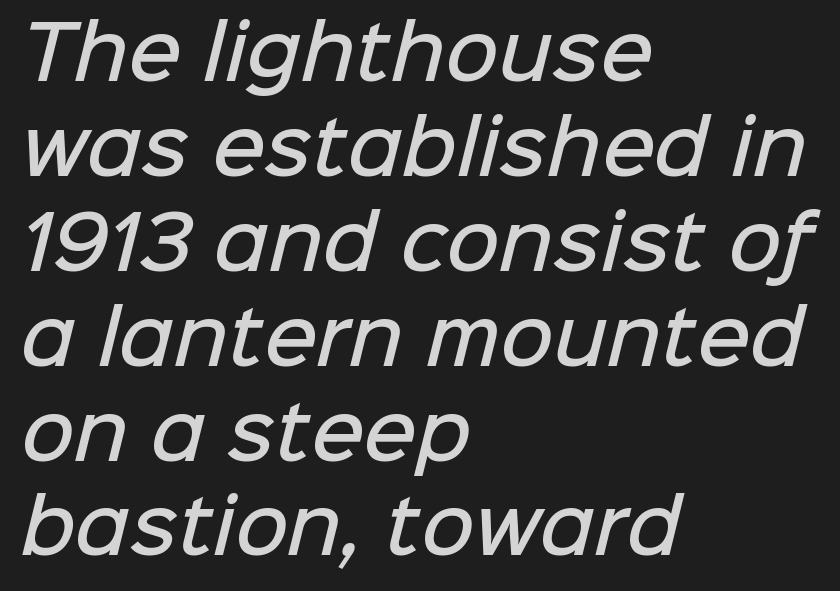
{"serif": "no", "bold": "semi", "weight": "semibold", "width": "normal", "stroke_contrast": "low", "x_height": "medium", "monospaced": "no", "underline": "no", "align": "left", "line_spacing": "normal", "line_spacing_ratio": 1.3, "letter_spacing": "normal", "letter_spacing_em": 0.0, "glyph_px": 73}
